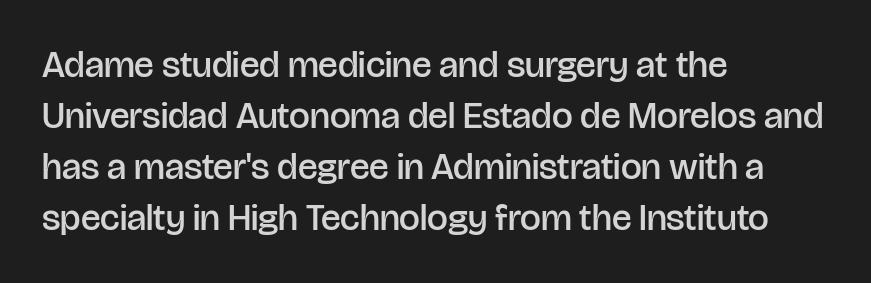
The image shows 37 px semibold sans-serif type, upright; set left-aligned, normal line spacing (1.38x), normal letter spacing, not underlined; low stroke contrast and a large x-height.
